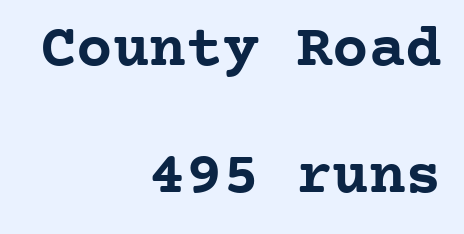
Reading down the column, the eye jumps a long way to each next line. The face used here is monospaced, like something from a code editor. Inter-character spacing is left at the font's built-in metrics. Heavy-handed strokes throughout: this text is bold. Vertical strokes here are truly vertical. Typographically, this falls in the serif category.
